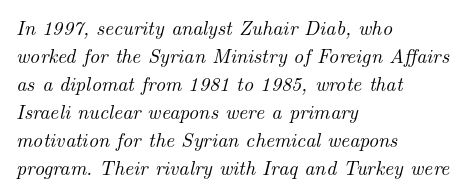
The image shows 20 px text type, italic (leaning right); set left-aligned, normal line spacing (1.4x), normal letter spacing, not underlined.
